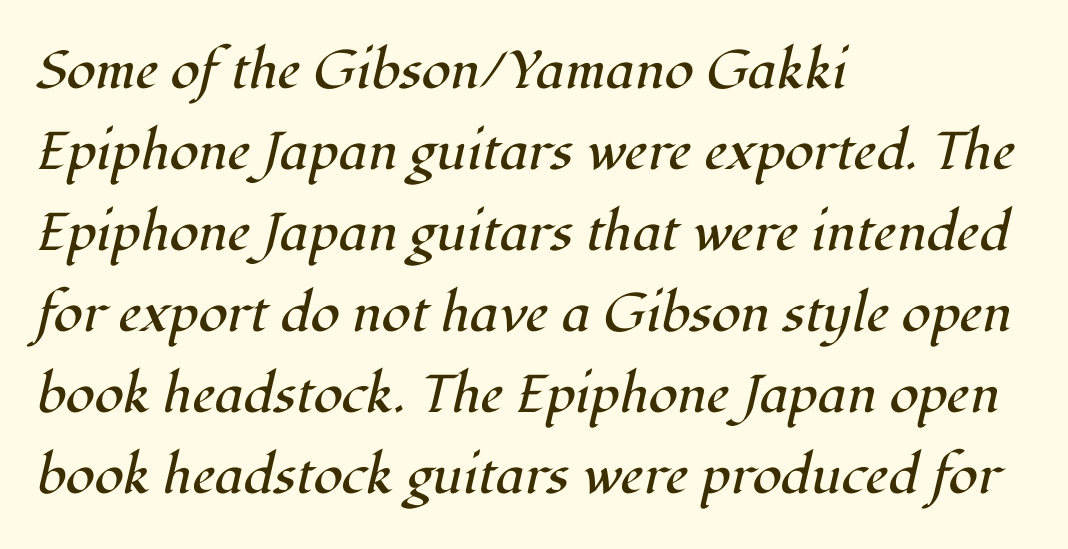
The image shows 53 px regular-weight serif type, italic (leaning right); set left-aligned, normal line spacing (1.53x), normal letter spacing, not underlined; high stroke contrast and a medium x-height.
